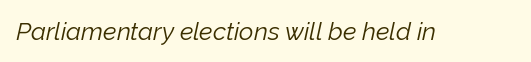
The image shows 25 px text type, italic (leaning right); set normal letter spacing, not underlined.
